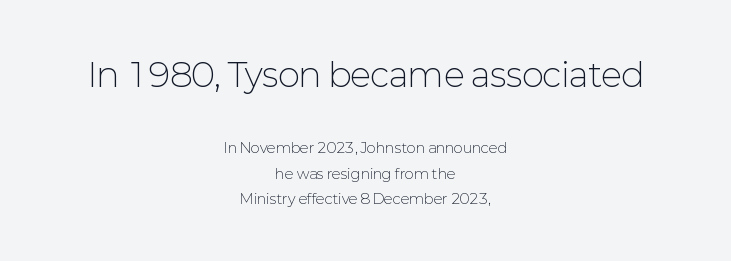
Q: Is the text bold? A: No.
Q: Is the text italic (slanted)? A: No, it is upright.
Q: Is the typeface a serif or a sans-serif typeface? A: Sans-serif.
Q: Is the text underlined? A: No.
Q: How is the paragraph aligned? A: Centered.
Q: Is the spacing between letters normal or unusually wide? A: Normal.
Q: Which block of text is set in a larger size, the first (top) or the second (bottom)? A: The first (top) one.
Q: Width (condensed, normal, or wide)? A: Normal.
Q: Stroke contrast? A: Low.
Q: x-height? A: Medium.
Q: Monospaced? A: No.
